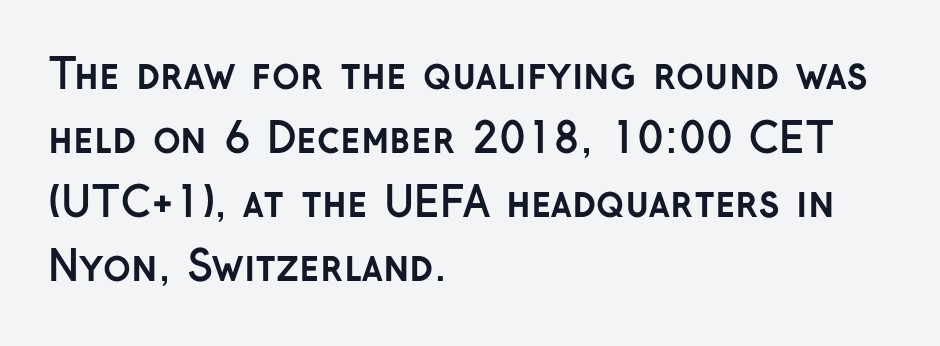
The image shows 41 px semibold sans-serif type, upright; set left-aligned, normal line spacing (1.56x), normal letter spacing, not underlined; low stroke contrast and a medium x-height.
